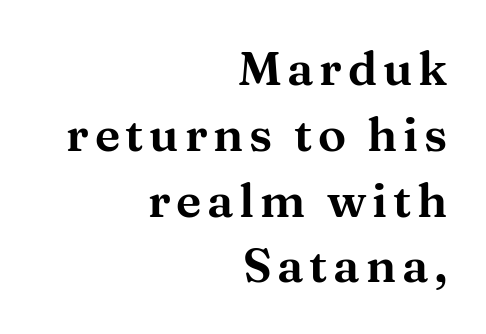
{"serif": "yes", "italic": "no", "width": "wide", "stroke_contrast": "medium", "x_height": "medium", "monospaced": "no", "underline": "no", "align": "right", "line_spacing": "normal", "line_spacing_ratio": 1.4, "glyph_px": 47}
